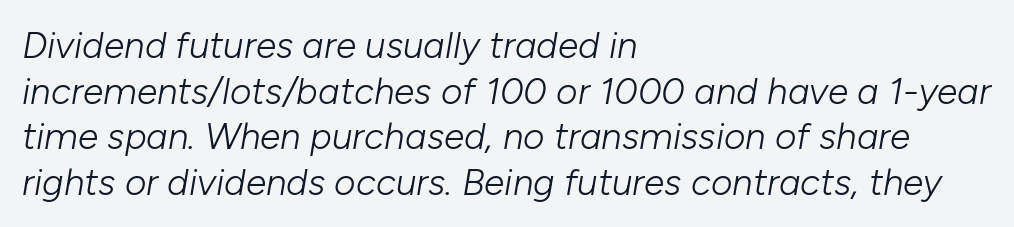
The type is set solid horizontally, with unmodified tracking. The whole block is typeset with a tilt. Clear beneath every line of the passage. The letters advance in unequal steps, a hallmark of proportional type. Each line starts at the same left margin while the right side varies.
